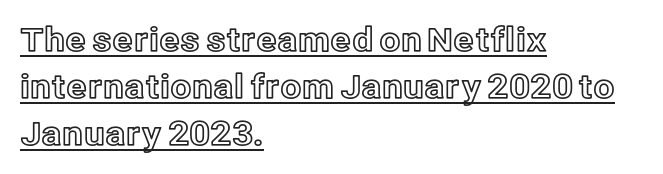
The image shows 33 px text type, upright; set left-aligned, normal line spacing (1.42x), normal letter spacing, underlined; a medium x-height.
